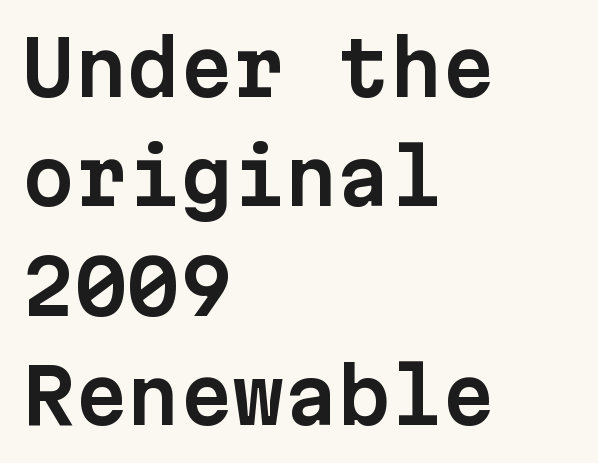
{"serif": "no", "italic": "no", "width": "normal", "stroke_contrast": "low", "x_height": "medium", "monospaced": "yes", "underline": "no", "align": "left", "line_spacing": "normal", "line_spacing_ratio": 1.46, "letter_spacing": "normal", "letter_spacing_em": 0.0, "glyph_px": 75}
